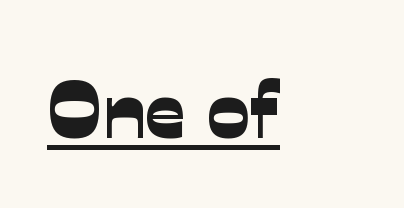
Every word sits above its own underline. The face used here is proportionally spaced, like ordinary book or web type. Spacing between characters is what you'd get straight out of the box. This sample uses a sans-serif face.
